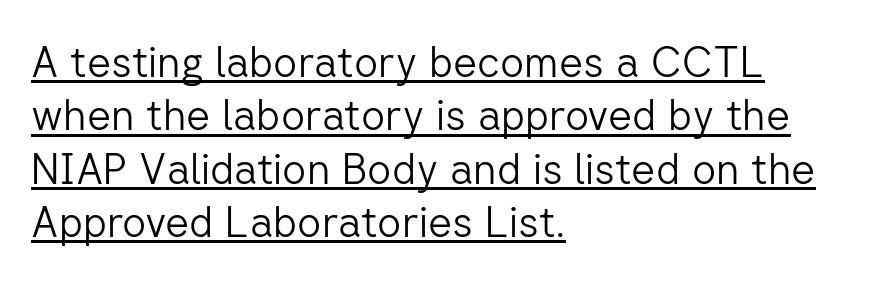
Look at the bottom of the vertical strokes: they stop flat, with no serifs. This sample has the flowing, uneven cadence of proportional lettering. Descenders here cross a horizontal rule under the line. The rag falls on the right side of this text block.
